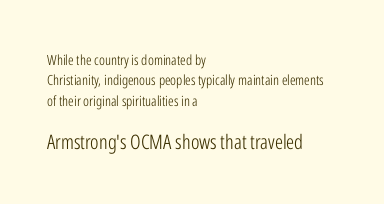
The rag falls on the right side of this text block. The emphasis by scale lands on block number two, below. Honestly, the row spacing looks completely unremarkable. Beneath every word, the page is bare.
